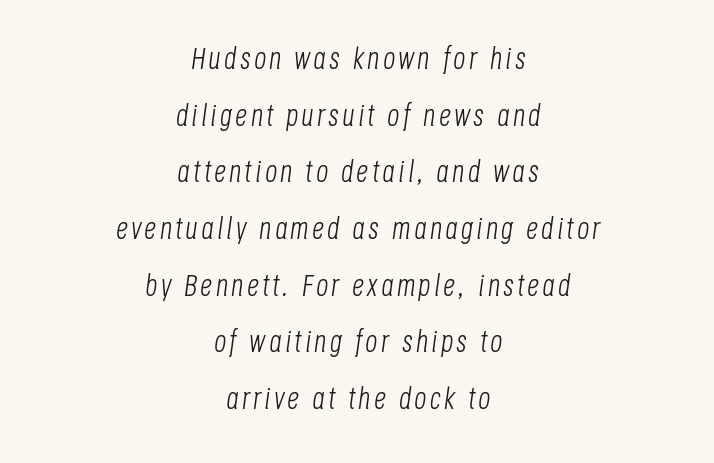
The image shows 30 px light, condensed type, italic (leaning right); set centered, line spacing 1.89x, not underlined; low stroke contrast and a large x-height.
